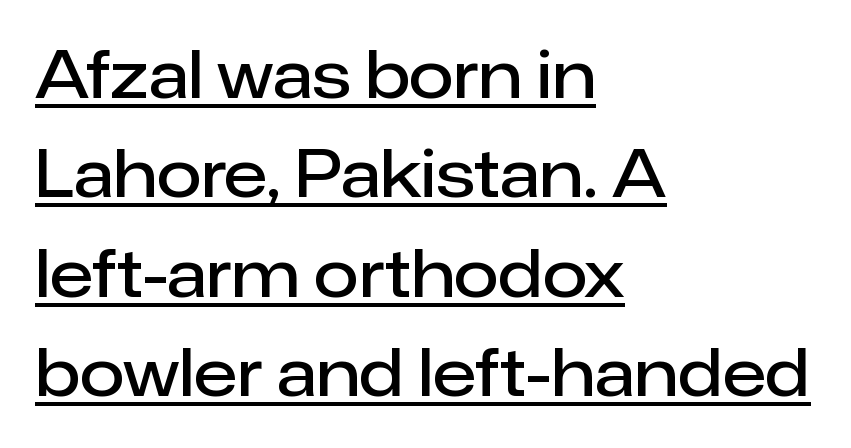
Q: Is the text bold? A: Semi-bold.
Q: Is the text italic (slanted)? A: No, it is upright.
Q: Is the typeface a serif or a sans-serif typeface? A: Sans-serif.
Q: Is the text underlined? A: Yes.
Q: How is the paragraph aligned? A: Left-aligned.
Q: Is the spacing between letters normal or unusually wide? A: Normal.
Q: Is the spacing between lines tight, normal or loose? A: Normal.
Q: Width (condensed, normal, or wide)? A: Normal.
Q: Stroke contrast? A: Low.
Q: x-height? A: Medium.
Q: Monospaced? A: No.
